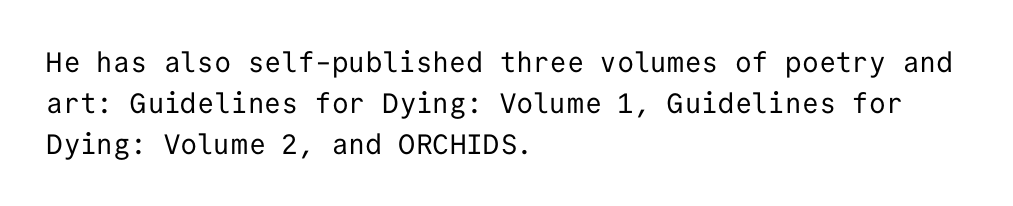
Q: Is the text bold? A: No.
Q: Is the text italic (slanted)? A: No, it is upright.
Q: Is the typeface a serif or a sans-serif typeface? A: Sans-serif.
Q: Is the text underlined? A: No.
Q: How is the paragraph aligned? A: Left-aligned.
Q: Is the spacing between letters normal or unusually wide? A: Normal.
Q: Is the spacing between lines tight, normal or loose? A: Normal.
Q: Width (condensed, normal, or wide)? A: Normal.
Q: Stroke contrast? A: Low.
Q: x-height? A: Medium.
Q: Monospaced? A: Yes.
